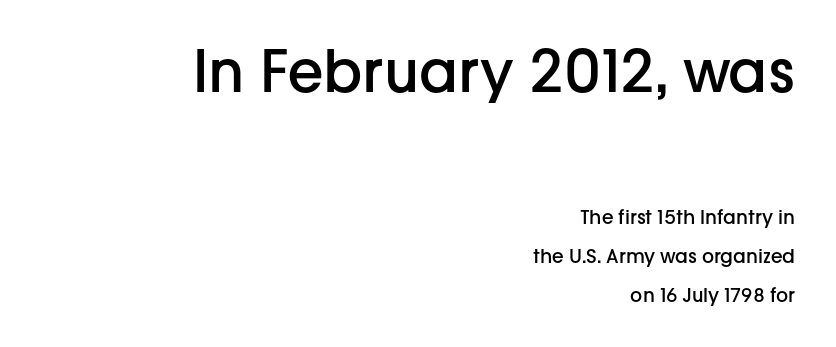
Scale decreases going downward across the two blocks. Slightly chunky letters — semibold, I'd say, not full bold. Quick note: underline off. There is no visible air inserted between adjacent glyphs. If you drew a ruler down the right edge, every line would touch it.
